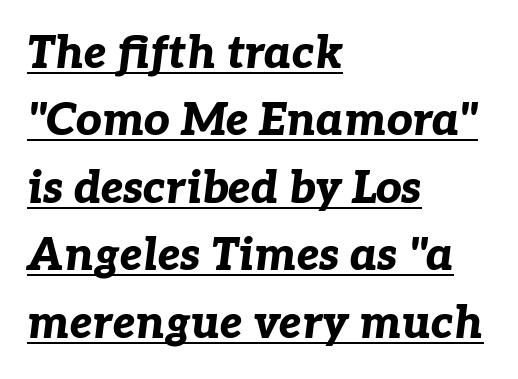
The image shows 45 px bold type, italic (leaning right); set left-aligned, normal line spacing (1.5x), normal letter spacing, underlined; low stroke contrast and a medium x-height.
